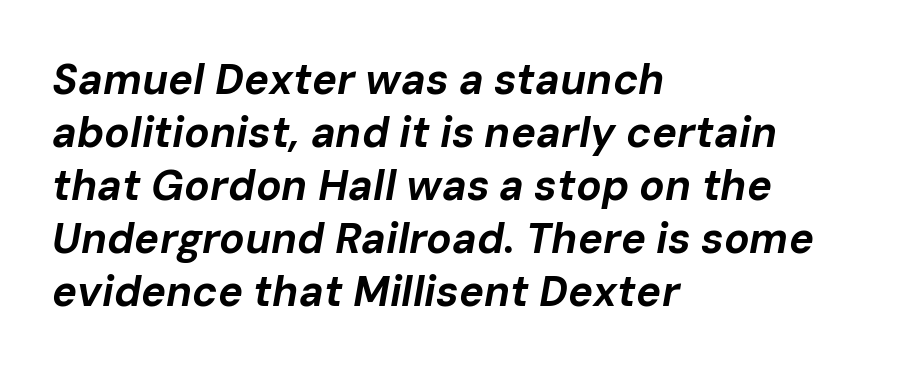
The image shows 42 px bold type, italic (leaning right); set left-aligned, normal line spacing (1.26x), normal letter spacing, not underlined; low stroke contrast and a medium x-height.
